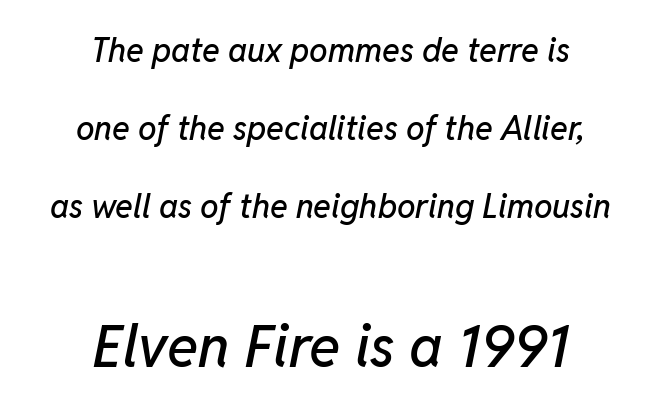
Visually the block forms a symmetrical silhouette, jagged on both flanks. Looks like regular typesetting: each glyph gets only the width it needs. Students, observe: this is what heavily led, spacious text looks like. Honestly, there is no underline to notice here at all.
